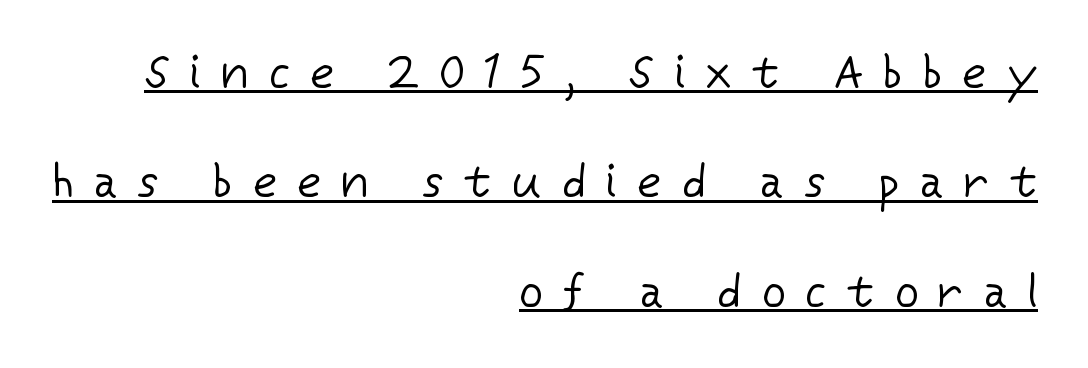
The words here are underlined. The cut favours lightness, reaching ordinary text weight at its darkest. You could only call the tracking loose — the letters float apart. These lines stand farther apart than default settings would place them. Serifs: no, the terminals of the letterforms are clean. The face used here is proportionally spaced, like ordinary book or web type.
